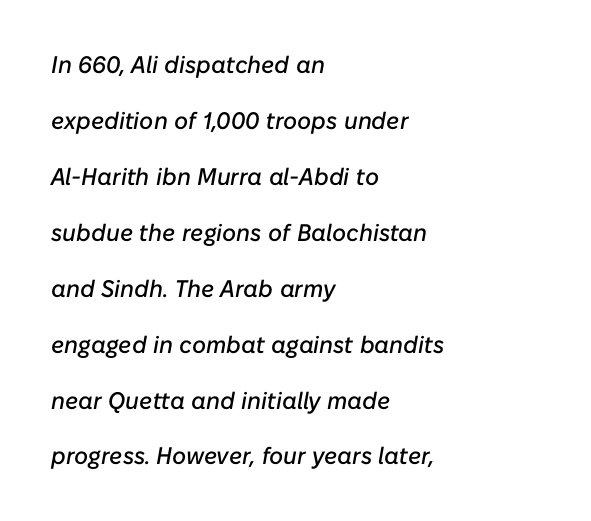
{"italic": "yes", "lean": "right", "slant_degrees": 10, "underline": "no", "align": "left", "line_spacing": "loose", "line_spacing_ratio": 2.33, "letter_spacing": "normal", "letter_spacing_em": 0.0, "glyph_px": 24}
